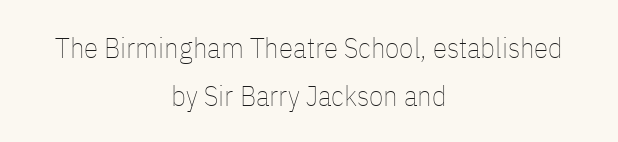
The image shows 29 px thin, condensed type, upright; set centered, normal line spacing (1.64x), normal letter spacing, not underlined; low stroke contrast and a medium x-height.
